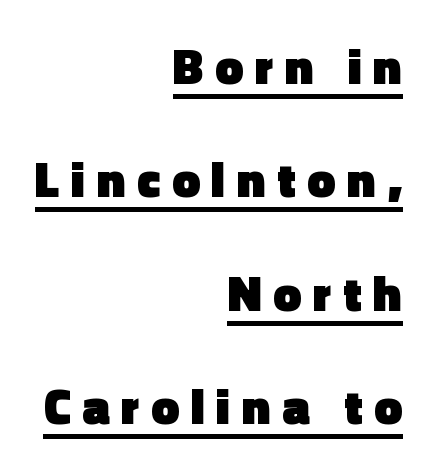
The image shows 50 px heavy sans-serif type, upright; set right-aligned, loose line spacing (2.27x), unusually wide letter spacing (+0.23 em), underlined; a medium x-height.
